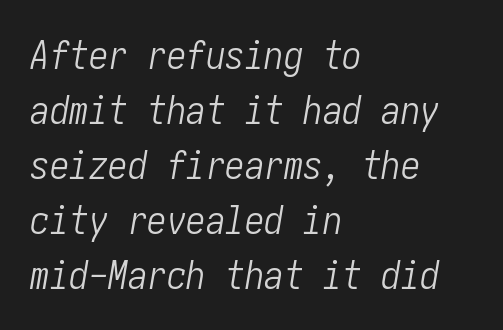
The image shows 39 px light, condensed type, italic (leaning right); set left-aligned, normal line spacing (1.41x), normal letter spacing, not underlined; low stroke contrast and a medium x-height.
